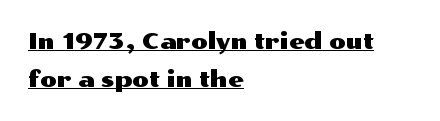
Layout note: lines flush left. It's the straight-up-and-down kind of type. Every word sits above its own underline. Observe the ordinary spacing: letters are neighbours, not strangers.
